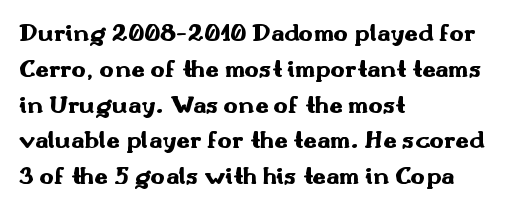
{"italic": "no", "bold": "yes", "underline": "no", "align": "left", "line_spacing": "normal", "line_spacing_ratio": 1.49, "letter_spacing": "normal", "letter_spacing_em": 0.0, "glyph_px": 24}
